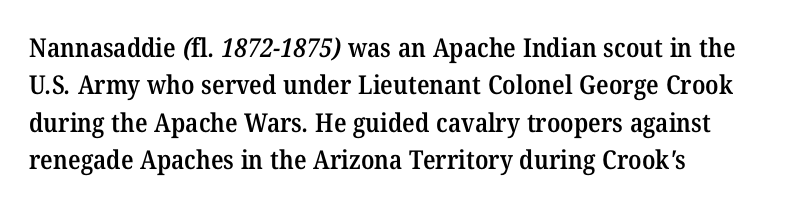
{"bold": "semi", "underline": "no", "align": "left", "line_spacing": "normal", "line_spacing_ratio": 1.44, "letter_spacing": "normal", "letter_spacing_em": 0.0, "glyph_px": 26}
